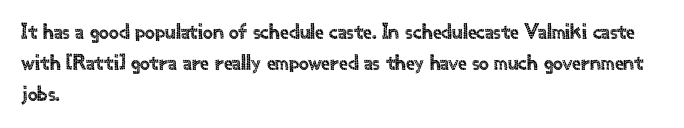
{"italic": "no", "underline": "no", "align": "left", "line_spacing": "normal", "line_spacing_ratio": 1.41, "letter_spacing": "normal", "letter_spacing_em": 0.0, "glyph_px": 22}
